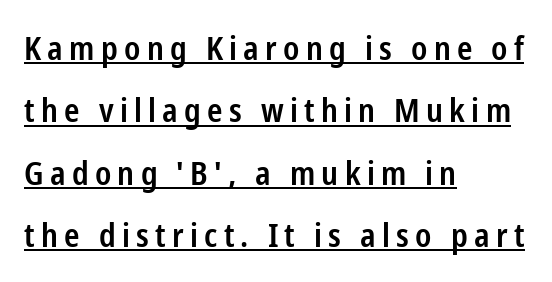
The image shows 33 px semibold, condensed sans-serif type, upright; set left-aligned, line spacing 1.89x, underlined; low stroke contrast and a medium x-height.
